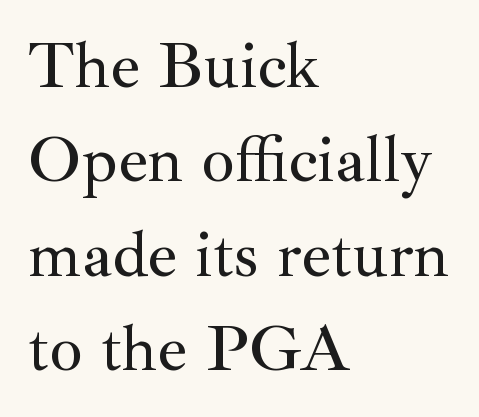
Q: Is the text italic (slanted)? A: No, it is upright.
Q: Is the typeface a serif or a sans-serif typeface? A: Serif.
Q: Is the text underlined? A: No.
Q: How is the paragraph aligned? A: Left-aligned.
Q: Is the spacing between letters normal or unusually wide? A: Normal.
Q: Is the spacing between lines tight, normal or loose? A: Normal.
Q: Width (condensed, normal, or wide)? A: Normal.
Q: Stroke contrast? A: Medium.
Q: x-height? A: Small.
Q: Monospaced? A: No.
